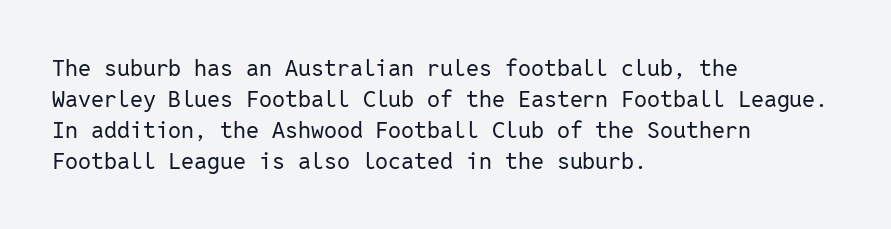
Q: Is the text bold? A: No.
Q: Is the text italic (slanted)? A: No, it is upright.
Q: Is the text underlined? A: No.
Q: How is the paragraph aligned? A: Left-aligned.
Q: Is the spacing between letters normal or unusually wide? A: Normal.
Q: Is the spacing between lines tight, normal or loose? A: Normal.
